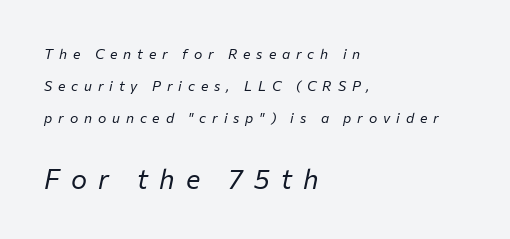
The words here are not underlined. In terms of leading, this rendering errs on the spacious side. These lines stack with their left ends in a neat column. You can tell it's italic because the verticals aren't actually vertical. Is the type heavy? It reads as light-to-regular instead. Does the bottom block carry the larger type? Yes, it does.
